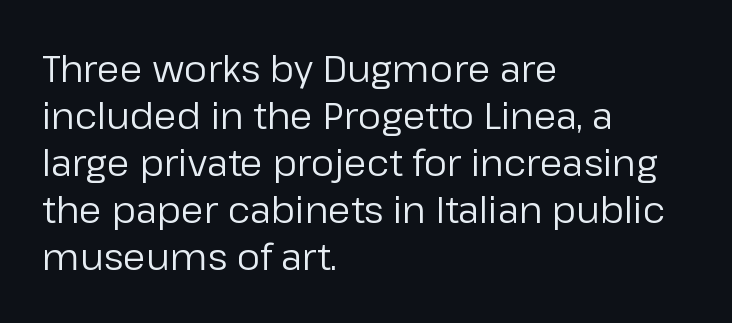
Q: Is the text bold? A: No.
Q: Is the text italic (slanted)? A: No, it is upright.
Q: Is the typeface a serif or a sans-serif typeface? A: Sans-serif.
Q: Is the text underlined? A: No.
Q: How is the paragraph aligned? A: Left-aligned.
Q: Is the spacing between letters normal or unusually wide? A: Normal.
Q: Is the spacing between lines tight, normal or loose? A: Normal.
Q: Width (condensed, normal, or wide)? A: Normal.
Q: Stroke contrast? A: Low.
Q: x-height? A: Medium.
Q: Monospaced? A: No.
